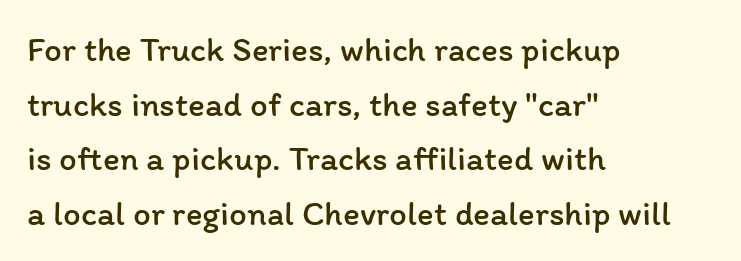
Q: Is the text bold? A: No.
Q: Is the text italic (slanted)? A: No, it is upright.
Q: Is the text underlined? A: No.
Q: How is the paragraph aligned? A: Left-aligned.
Q: Is the spacing between letters normal or unusually wide? A: Normal.
Q: Is the spacing between lines tight, normal or loose? A: Normal.
Q: Width (condensed, normal, or wide)? A: Normal.
Q: Stroke contrast? A: Low.
Q: x-height? A: Medium.
Q: Monospaced? A: No.
